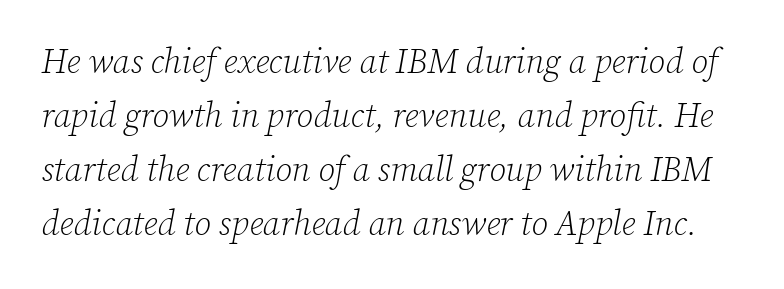
Q: Is the text bold? A: No.
Q: Is the text italic (slanted)? A: Yes, it leans right by about 12 degrees.
Q: Is the typeface a serif or a sans-serif typeface? A: Serif.
Q: Is the text underlined? A: No.
Q: Is the spacing between letters normal or unusually wide? A: Normal.
Q: Is the spacing between lines tight, normal or loose? A: Normal.
Q: Width (condensed, normal, or wide)? A: Normal.
Q: Stroke contrast? A: Low.
Q: x-height? A: Medium.
Q: Monospaced? A: No.
